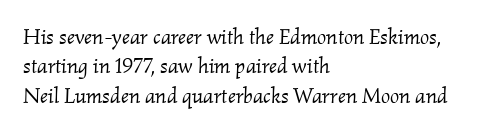
Letter spacing: default. The font is comparable to plain body text, perhaps lighter. Has an underline been added? It has not. Style check: oblique. A student would call this left alignment; a typographer would say flush left, rag right. Normally led — the rows are evenly, conventionally spaced.
